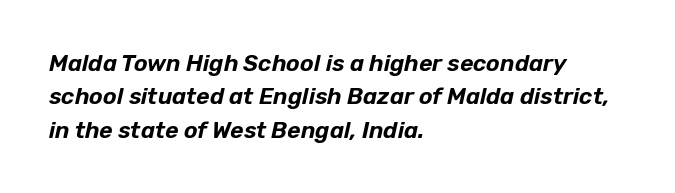
Q: Is the text italic (slanted)? A: Yes, it leans right by about 12 degrees.
Q: Is the text underlined? A: No.
Q: How is the paragraph aligned? A: Left-aligned.
Q: Is the spacing between letters normal or unusually wide? A: Normal.
Q: Is the spacing between lines tight, normal or loose? A: Normal.
